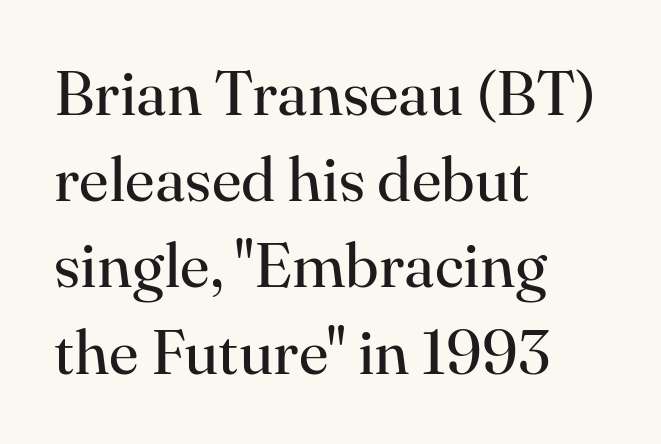
The typeface chosen for these lines features serifs. Is the letter spacing exaggerated? No — it looks like the ordinary default. Tall strokes in this sample are plumb rather than angled. Note the varied advance widths — an 'i' is clearly narrower than an 'm'. The passage shown stacks its lines at a standard gap. The rag falls on the right side of this text block.
